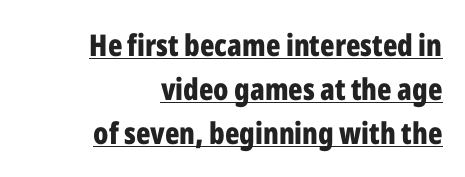
{"serif": "no", "italic": "no", "bold": "yes", "weight": "bold", "width": "condensed", "stroke_contrast": "low", "x_height": "medium", "monospaced": "no", "underline": "yes", "align": "right", "line_spacing": "normal", "line_spacing_ratio": 1.47, "letter_spacing": "normal", "letter_spacing_em": 0.0, "glyph_px": 30}
